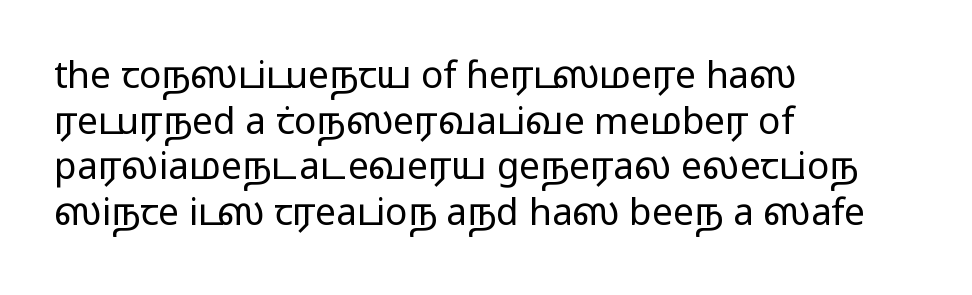
Q: Is the text bold? A: No.
Q: Is the text italic (slanted)? A: No, it is upright.
Q: Is the typeface a serif or a sans-serif typeface? A: Sans-serif.
Q: Is the text underlined? A: No.
Q: How is the paragraph aligned? A: Left-aligned.
Q: Is the spacing between letters normal or unusually wide? A: Normal.
Q: Width (condensed, normal, or wide)? A: Wide.
Q: Stroke contrast? A: Low.
Q: x-height? A: Medium.
Q: Monospaced? A: No.
